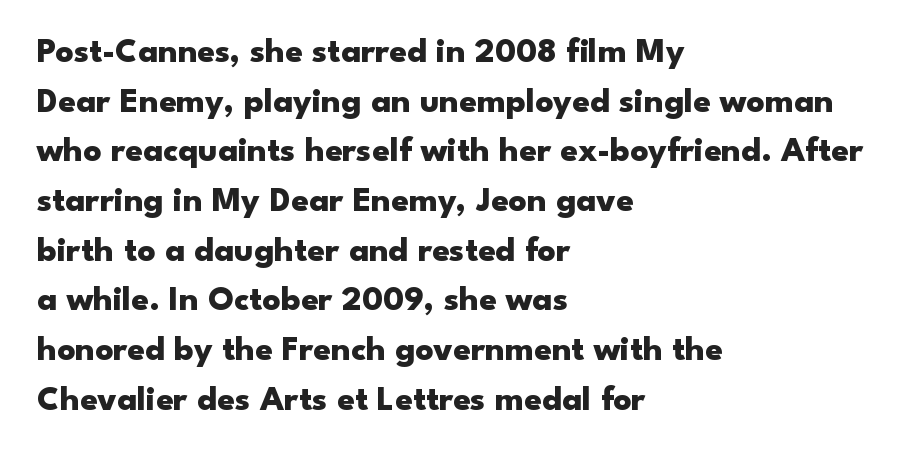
Q: Is the text bold? A: Yes.
Q: Is the text italic (slanted)? A: No, it is upright.
Q: Is the typeface a serif or a sans-serif typeface? A: Sans-serif.
Q: Is the text underlined? A: No.
Q: How is the paragraph aligned? A: Left-aligned.
Q: Is the spacing between letters normal or unusually wide? A: Normal.
Q: Is the spacing between lines tight, normal or loose? A: Normal.
Q: Width (condensed, normal, or wide)? A: Wide.
Q: Stroke contrast? A: Low.
Q: x-height? A: Small.
Q: Monospaced? A: No.
